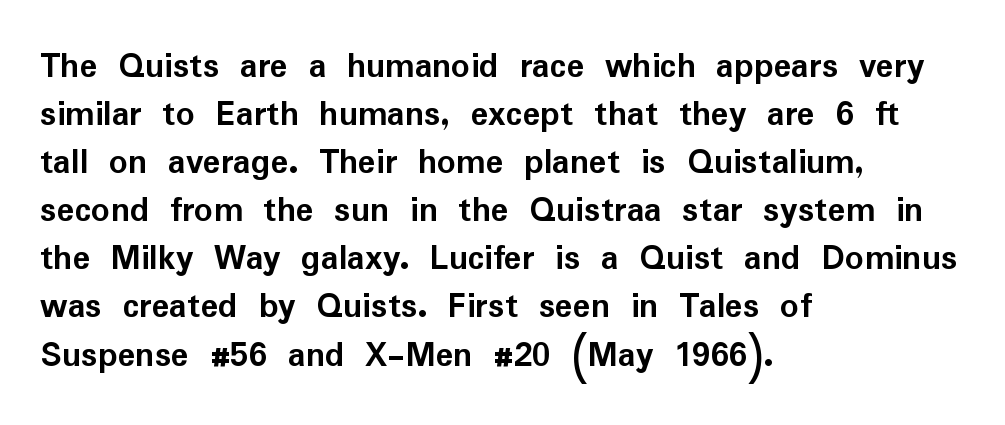
Nobody drew a line under any word here. This block has exactly the height ordinary leading produces. You'd pick this weight for a headline — it's a proper bold. Quick note: not italic, upright. Spacing verdict: proportional, widths tailored to each character. The horizontal fit of the characters is conventional and even.
